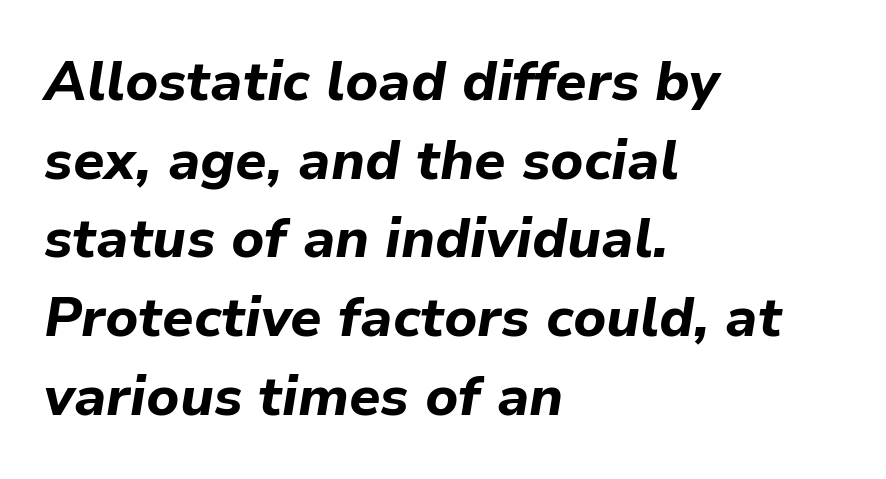
The image shows 55 px bold type, italic (leaning right); set left-aligned, normal line spacing (1.43x), normal letter spacing, not underlined; low stroke contrast and a medium x-height.
